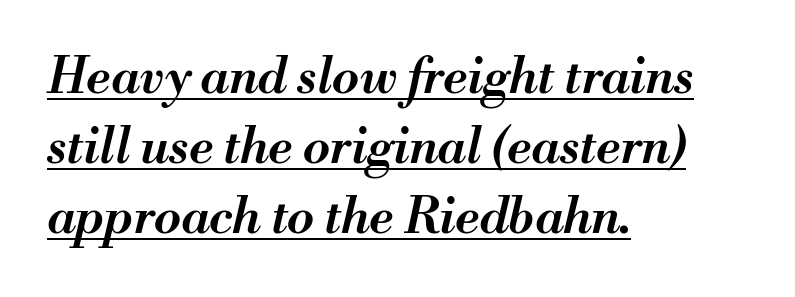
You can see a thin bar hugging the bottom of the glyphs. As a designer I'd log this as weight 600, semibold. Reading down the block, your eye returns to a fixed left position each line. Spacing verdict: proportional, widths tailored to each character. One glance says typical: line gaps are just what's usual.
